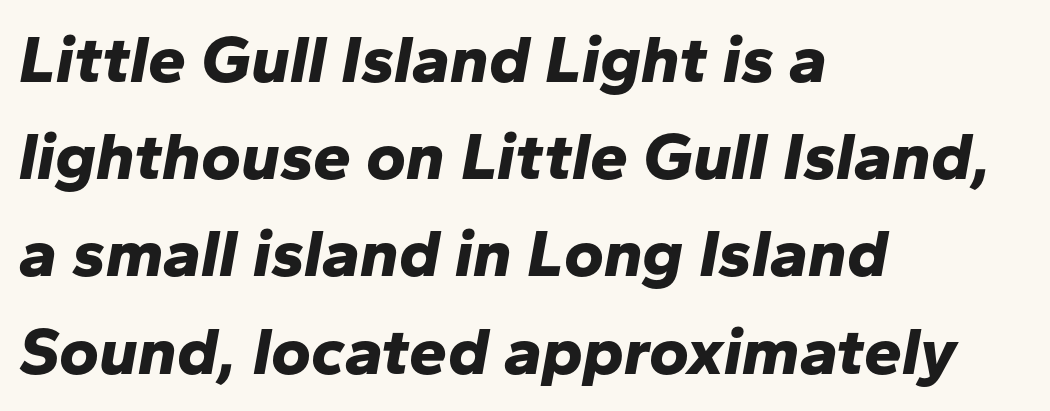
The image shows 68 px bold type, italic (leaning right); set left-aligned, normal line spacing (1.43x), normal letter spacing, not underlined; low stroke contrast and a medium x-height.
